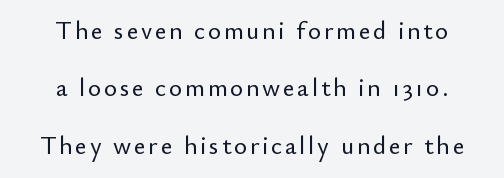
The paragraph shown floats in the horizontal middle. The string is rendered with underlining switched off. This is the regular roman posture of the typeface. Honestly, the rows look like they've been pulled way apart.
